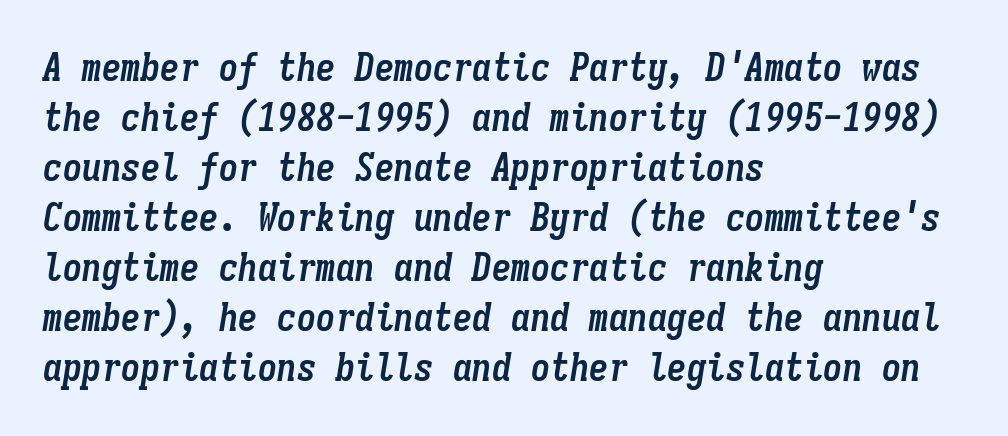
The image shows 39 px semibold, condensed type, italic (leaning right), monospaced; set left-aligned, normal line spacing (1.28x), normal letter spacing, not underlined; low stroke contrast and a medium x-height.
